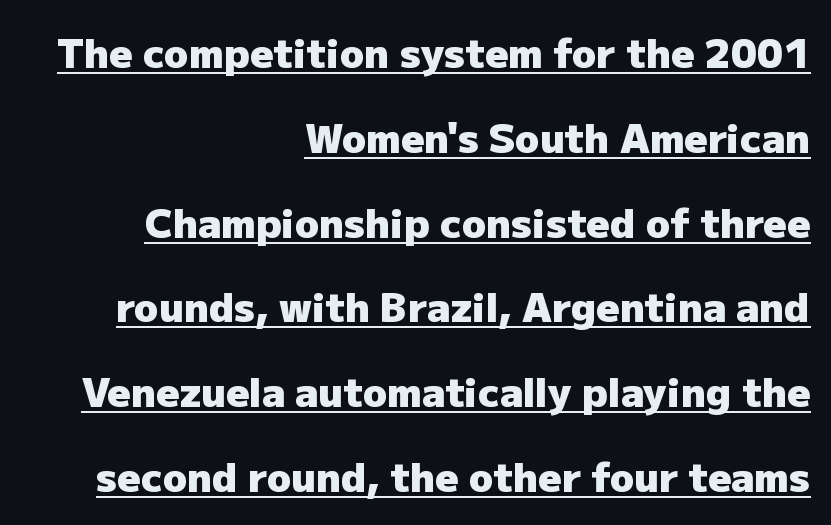
The horizontal fit of the characters is conventional and even. Compared with typical paragraphs, the rows here are farther apart. A continuous stroke trails under the words, as in a hyperlink. A flush-right, rag-left setting is used for this passage.
